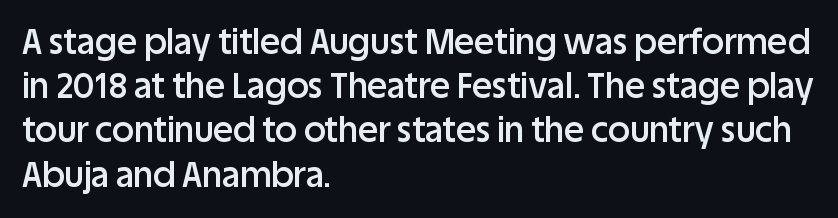
The image shows 34 px semibold sans-serif type, upright; set left-aligned, normal line spacing (1.3x), normal letter spacing, not underlined; low stroke contrast and a large x-height.
